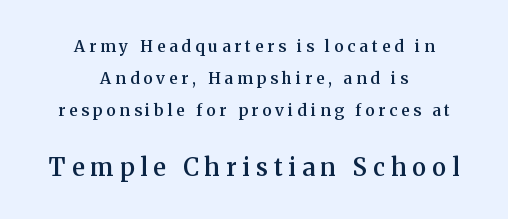
{"italic": "no", "bold": "semi", "underline": "no", "align": "center", "line_spacing": "loose", "line_spacing_ratio": 2.01, "letter_spacing": "wide", "letter_spacing_em": 0.25, "larger_block": "second", "size_ratio": 1.5, "glyph_px": 24}
